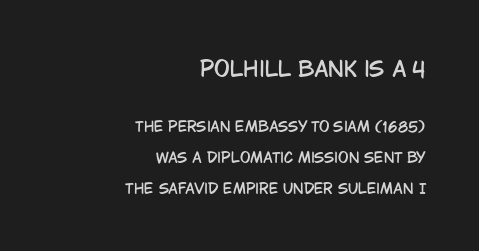
Q: Is the text italic (slanted)? A: No, it is upright.
Q: Is the text underlined? A: No.
Q: How is the paragraph aligned? A: Right-aligned.
Q: Is the spacing between letters normal or unusually wide? A: Normal.
Q: Is the spacing between lines tight, normal or loose? A: Loose.
Q: Which block of text is set in a larger size, the first (top) or the second (bottom)? A: The first (top) one.
